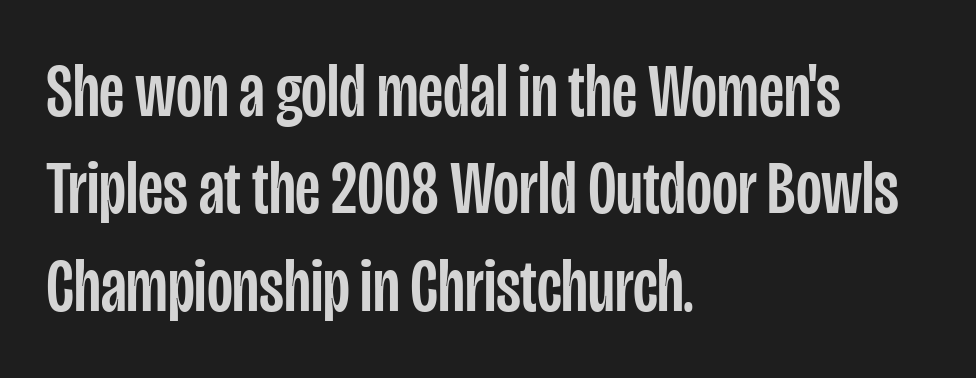
The image shows 75 px condensed sans-serif type, upright; set left-aligned, normal line spacing (1.3x), normal letter spacing, not underlined; low stroke contrast and a large x-height.
